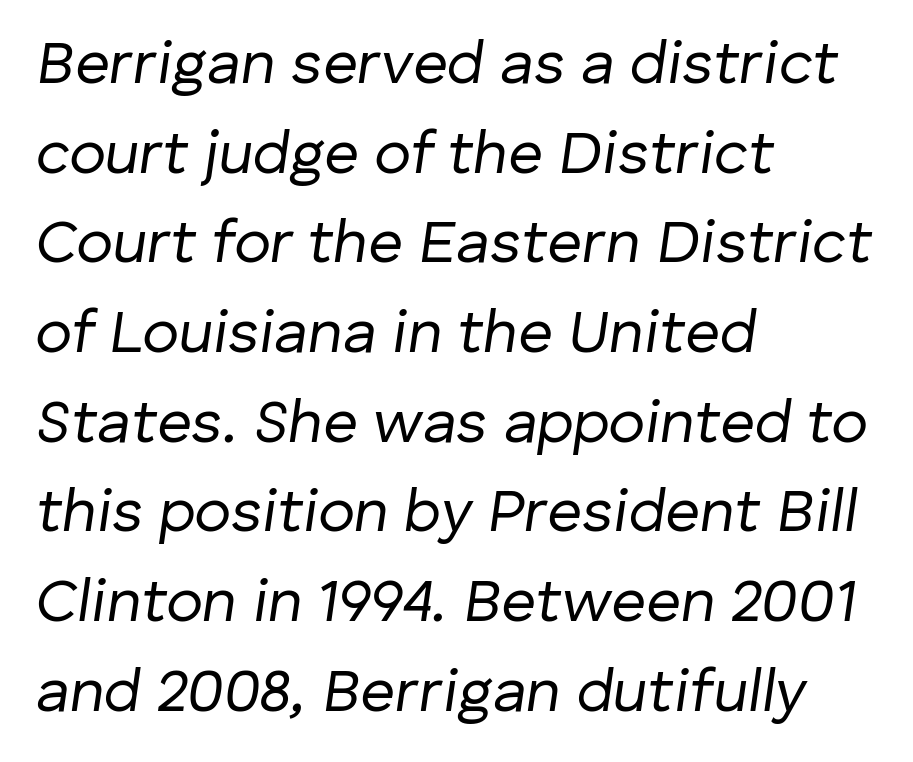
{"italic": "yes", "lean": "right", "slant_degrees": 8, "bold": "no", "weight": "regular", "width": "normal", "stroke_contrast": "low", "x_height": "medium", "monospaced": "no", "underline": "no", "align": "left", "line_spacing": "normal", "line_spacing_ratio": 1.47, "letter_spacing": "normal", "letter_spacing_em": 0.0, "glyph_px": 61}
